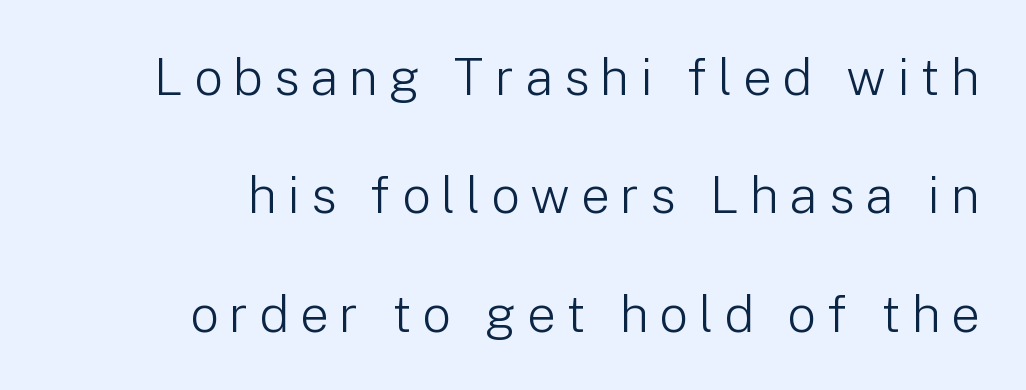
What's the leading like? Stretched, with rows far apart. Compared with a typical body face, this is equally light or lighter still. Is this a fixed-width face? No — the glyphs have proportional, varying widths. The designer went with a sans here, leaving each stem footless. Is the letter spacing exaggerated? Yes — the characters are pushed far apart. Does the lettering tilt? It doesn't — this is upright.
